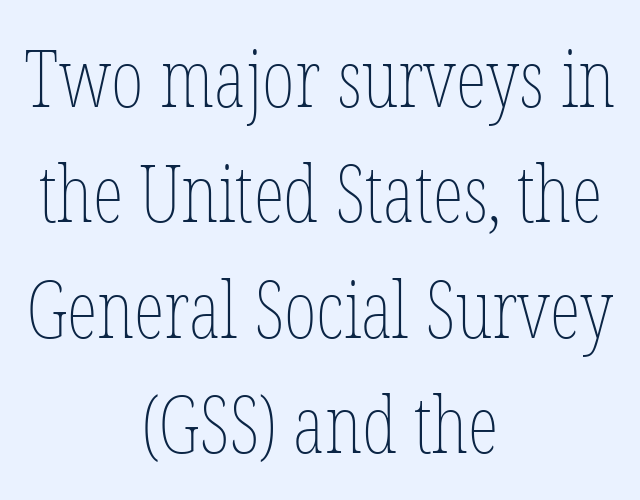
Q: Is the text bold? A: No.
Q: Is the text italic (slanted)? A: No, it is upright.
Q: Is the text underlined? A: No.
Q: How is the paragraph aligned? A: Centered.
Q: Is the spacing between letters normal or unusually wide? A: Normal.
Q: Is the spacing between lines tight, normal or loose? A: Normal.
Q: Width (condensed, normal, or wide)? A: Condensed.
Q: Stroke contrast? A: Low.
Q: x-height? A: Medium.
Q: Monospaced? A: No.
